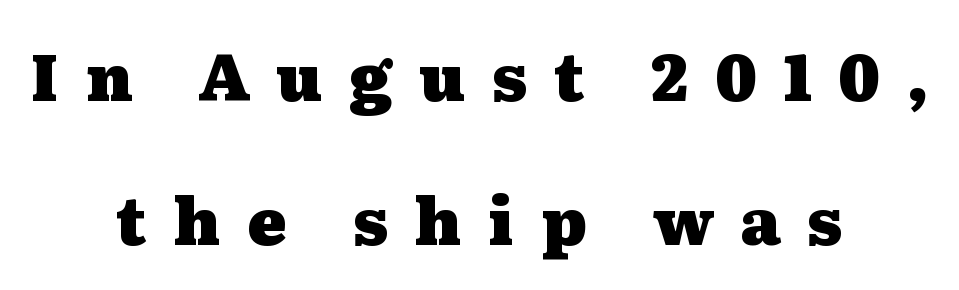
The image shows 65 px heavy, wide serif type, upright; set centered, loose line spacing (2.21x), unusually wide letter spacing (+0.41 em), not underlined; medium stroke contrast and a medium x-height.
